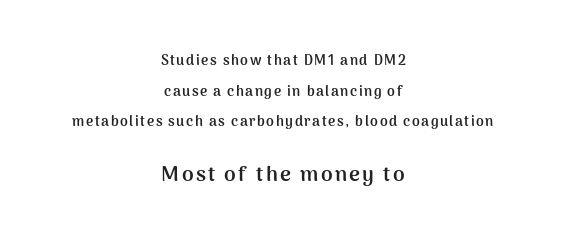
Posture: straight, roman, zero tilt. Does the weight exceed regular? Yes, all the way to bold. Any mark beneath the type? The region is blank. Which of the two is more prominent by size? The second, at the bottom. Horizontally, the lines are justified to the midpoint only. These lines stand farther apart than default settings would place them.
